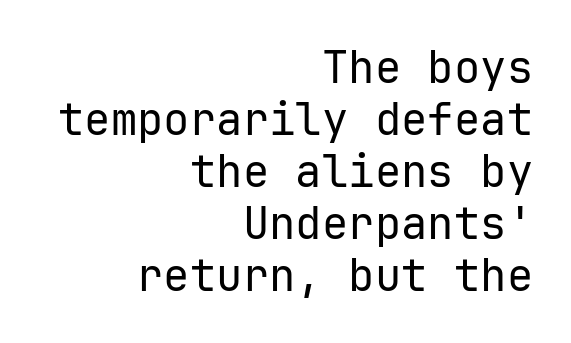
Q: Is the text bold? A: No.
Q: Is the text italic (slanted)? A: No, it is upright.
Q: Is the typeface a serif or a sans-serif typeface? A: Sans-serif.
Q: Is the text underlined? A: No.
Q: How is the paragraph aligned? A: Right-aligned.
Q: Is the spacing between letters normal or unusually wide? A: Normal.
Q: Width (condensed, normal, or wide)? A: Normal.
Q: Stroke contrast? A: Low.
Q: x-height? A: Medium.
